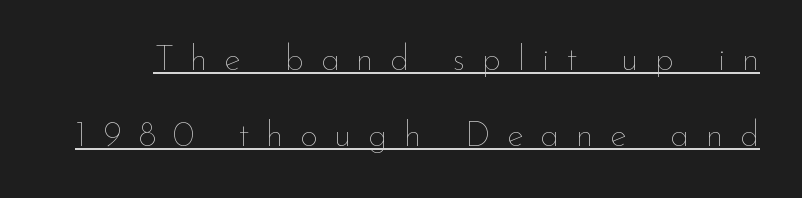
The image shows 35 px thin type, upright; set loose line spacing (2.17x), unusually wide letter spacing (+0.48 em), underlined; low stroke contrast and a small x-height.
